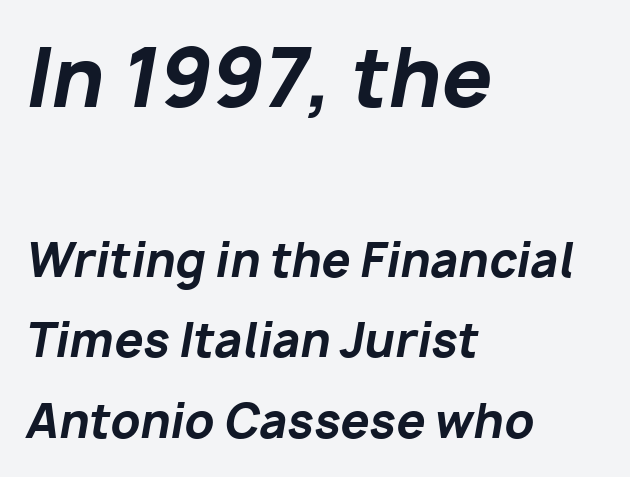
The image shows 80 px bold type, italic (leaning right); set left-aligned, line spacing 1.75x, normal letter spacing, not underlined; the first (top) block is 1.74x larger; low stroke contrast and a medium x-height.
